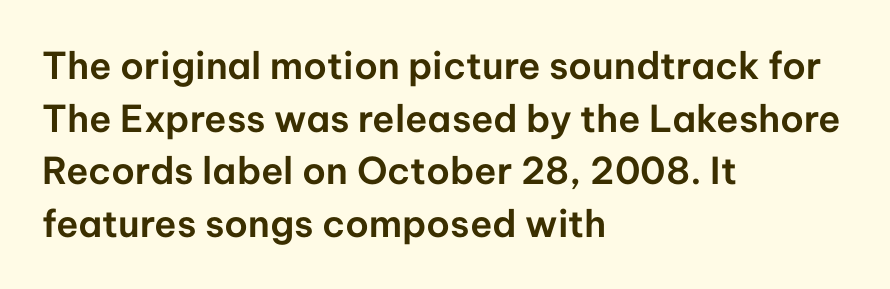
{"serif": "no", "italic": "no", "width": "normal", "stroke_contrast": "low", "x_height": "medium", "monospaced": "no", "underline": "no", "align": "left", "line_spacing": "normal", "line_spacing_ratio": 1.42, "letter_spacing": "normal", "letter_spacing_em": 0.0, "glyph_px": 37}
